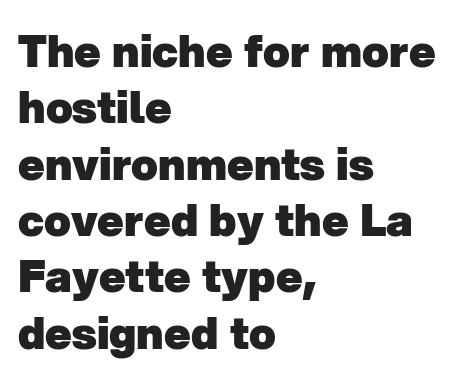
{"serif": "no", "bold": "yes", "weight": "heavy", "width": "normal", "stroke_contrast": "low", "x_height": "medium", "monospaced": "no", "underline": "no", "align": "left", "line_spacing": "normal", "line_spacing_ratio": 1.28, "letter_spacing": "normal", "letter_spacing_em": 0.0, "glyph_px": 44}
